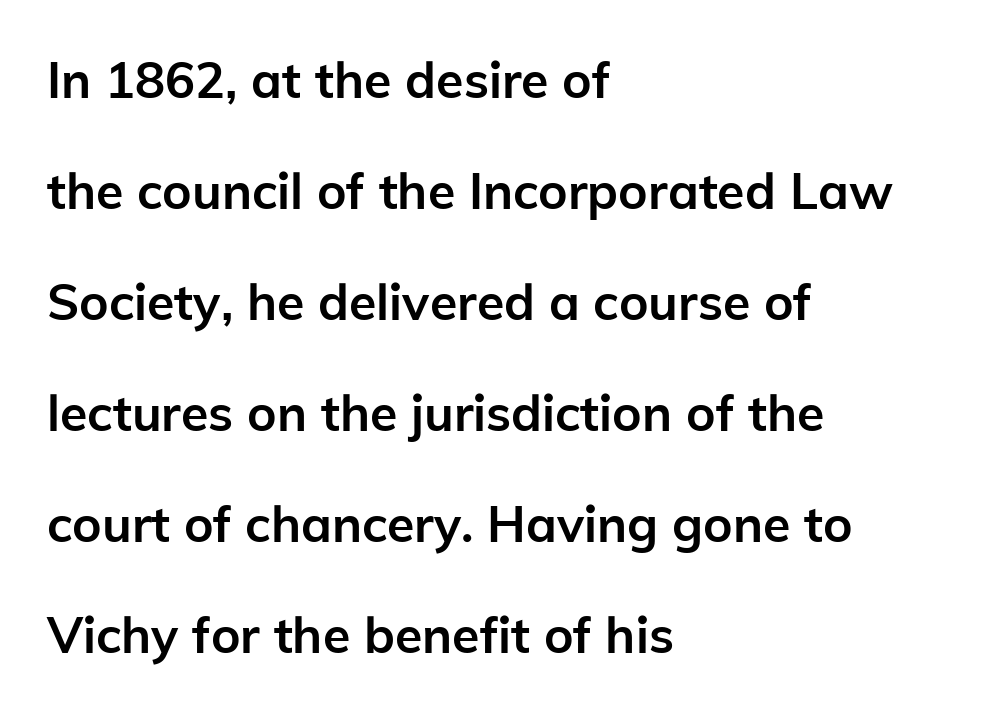
The image shows 50 px semibold sans-serif type, upright; set left-aligned, loose line spacing (2.22x), normal letter spacing, not underlined; low stroke contrast and a medium x-height.
